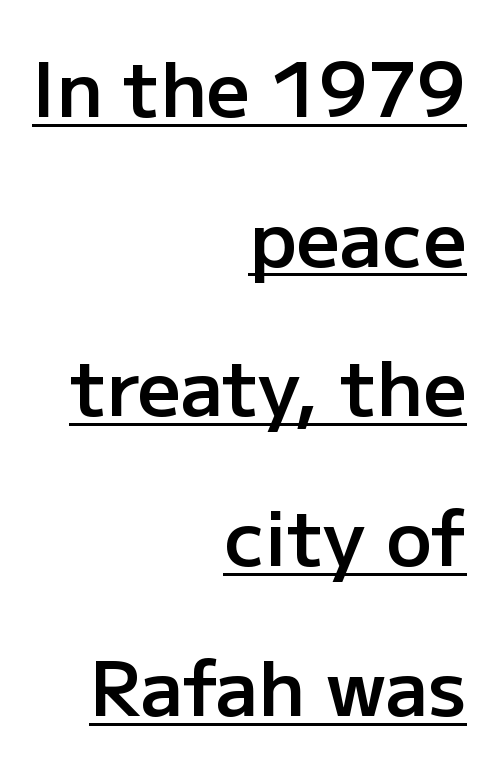
The image shows 76 px semibold sans-serif type, upright; set right-aligned, loose line spacing (1.97x), normal letter spacing, underlined; low stroke contrast and a medium x-height.
